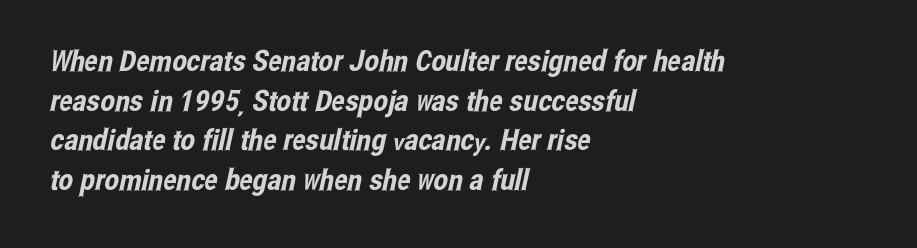
The rendering shows plain stroke endings on the letterforms — a sans-serif design. A typesetter would call this proportional, since set widths differ per character. Descenders hang freely into open space. Tracking here is standard; glyphs follow each other at the usual distance. The lines are quadded left.
